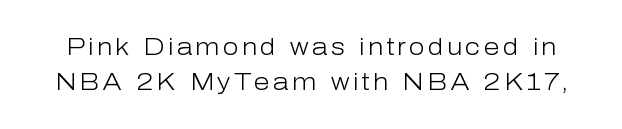
Q: Is the text bold? A: No.
Q: Is the text italic (slanted)? A: No, it is upright.
Q: Is the text underlined? A: No.
Q: Is the spacing between lines tight, normal or loose? A: Normal.
